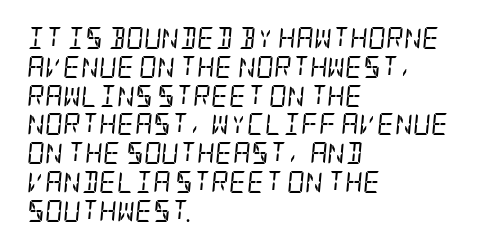
Q: Is the text bold? A: No.
Q: Is the text italic (slanted)? A: Yes, it leans right by about 5 degrees.
Q: Is the text underlined? A: No.
Q: How is the paragraph aligned? A: Left-aligned.
Q: Is the spacing between letters normal or unusually wide? A: Normal.
Q: Is the spacing between lines tight, normal or loose? A: Normal.
